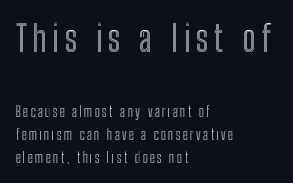
Q: Is the text italic (slanted)? A: No, it is upright.
Q: Is the text underlined? A: No.
Q: How is the paragraph aligned? A: Left-aligned.
Q: Is the spacing between lines tight, normal or loose? A: Normal.
Q: Which block of text is set in a larger size, the first (top) or the second (bottom)? A: The first (top) one.
Q: Width (condensed, normal, or wide)? A: Condensed.
Q: x-height? A: Medium.
Q: Monospaced? A: No.
